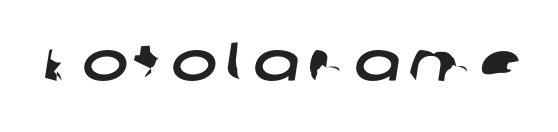
The image shows 55 px wide sans-serif type; set not underlined; low stroke contrast and a large x-height.
